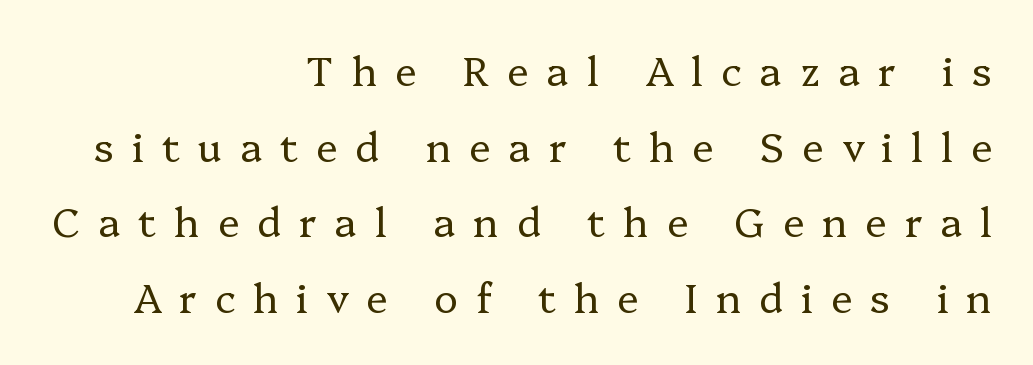
Q: Is the text bold? A: No.
Q: Is the text italic (slanted)? A: No, it is upright.
Q: Is the typeface a serif or a sans-serif typeface? A: Serif.
Q: Is the text underlined? A: No.
Q: How is the paragraph aligned? A: Right-aligned.
Q: Is the spacing between letters normal or unusually wide? A: Unusually wide.
Q: Width (condensed, normal, or wide)? A: Normal.
Q: Stroke contrast? A: Low.
Q: x-height? A: Medium.
Q: Monospaced? A: No.
